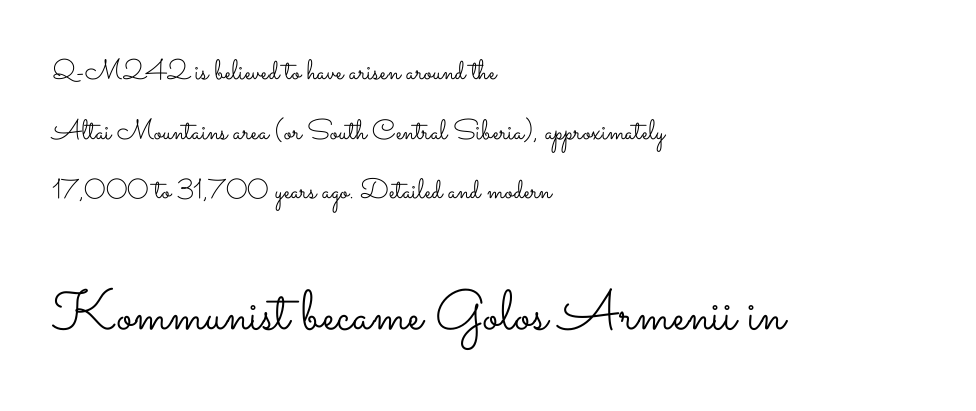
Q: Is the text bold? A: No.
Q: Is the text italic (slanted)? A: Yes.
Q: Is the text underlined? A: No.
Q: How is the paragraph aligned? A: Left-aligned.
Q: Is the spacing between letters normal or unusually wide? A: Normal.
Q: Is the spacing between lines tight, normal or loose? A: Loose.
Q: Which block of text is set in a larger size, the first (top) or the second (bottom)? A: The second (bottom) one.
Q: Width (condensed, normal, or wide)? A: Wide.
Q: Stroke contrast? A: Low.
Q: x-height? A: Small.
Q: Monospaced? A: No.
